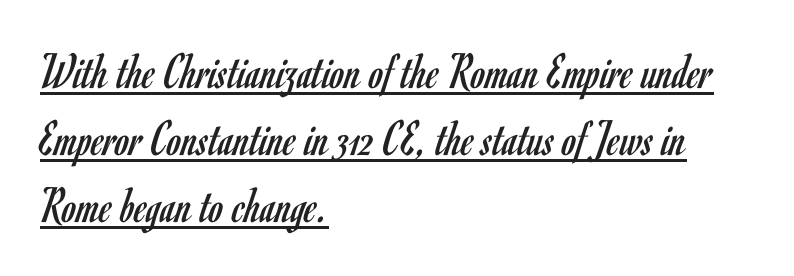
The image shows 52 px regular-weight, condensed sans-serif type; set left-aligned, normal line spacing (1.29x), normal letter spacing, underlined; low stroke contrast and a small x-height.
